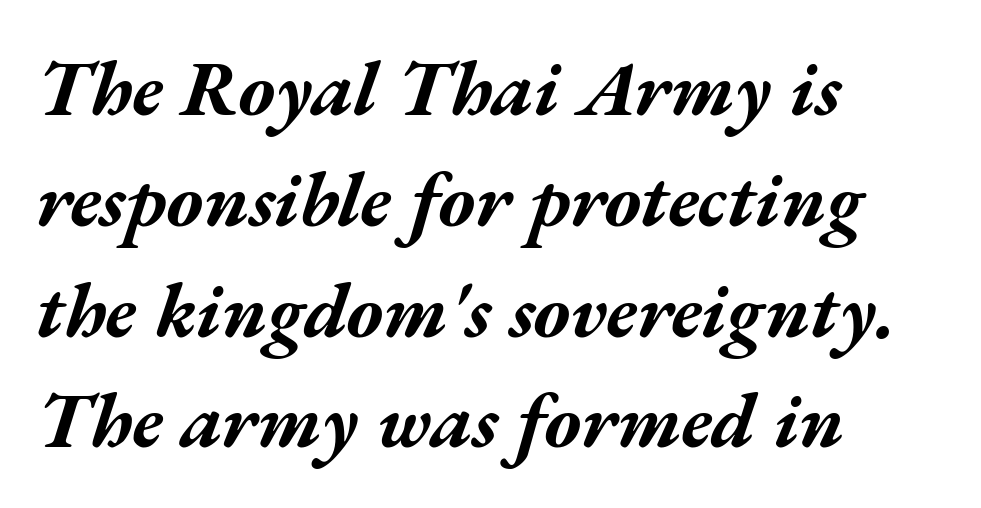
{"italic": "yes", "lean": "right", "slant_degrees": 17, "bold": "yes", "weight": "bold", "width": "wide", "stroke_contrast": "medium", "x_height": "medium", "monospaced": "no", "underline": "no", "align": "left", "line_spacing": "normal", "line_spacing_ratio": 1.42, "letter_spacing": "normal", "letter_spacing_em": 0.0, "glyph_px": 78}
